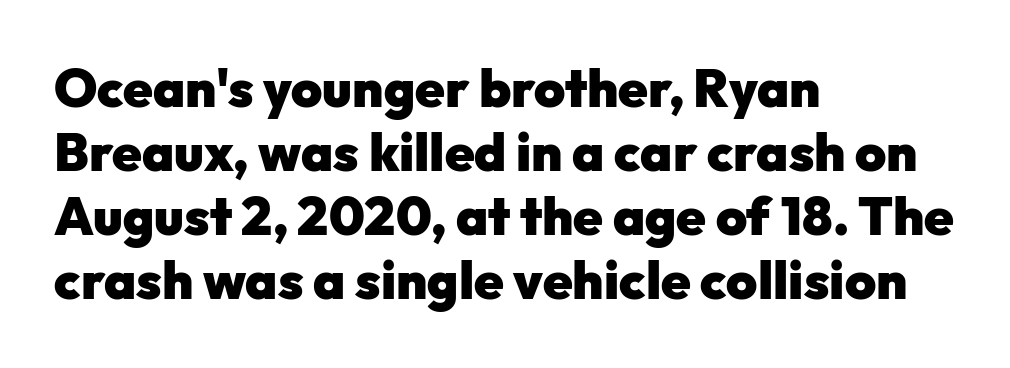
Q: Is the text bold? A: Yes.
Q: Is the text italic (slanted)? A: No, it is upright.
Q: Is the typeface a serif or a sans-serif typeface? A: Sans-serif.
Q: Is the text underlined? A: No.
Q: How is the paragraph aligned? A: Left-aligned.
Q: Is the spacing between letters normal or unusually wide? A: Normal.
Q: Width (condensed, normal, or wide)? A: Normal.
Q: Stroke contrast? A: Low.
Q: x-height? A: Medium.
Q: Monospaced? A: No.
